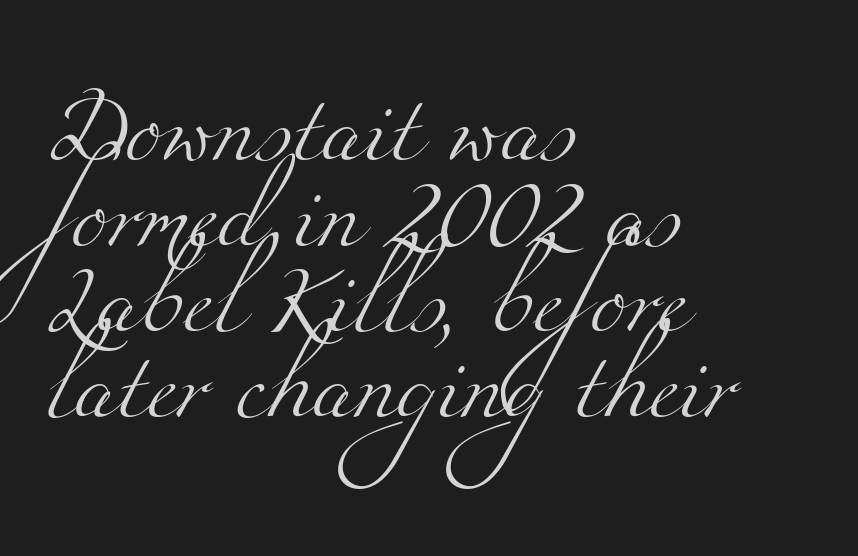
The strokes carry an ordinary text weight at most. This rendering features lettering with no underline. These lines are set flush left with a ragged right edge. The space between consecutive lines is moderate.
